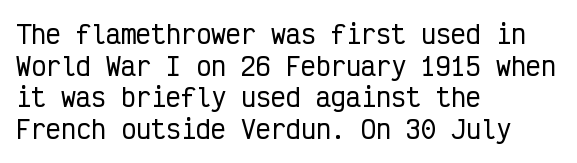
{"italic": "no", "underline": "no", "align": "left", "line_spacing": "normal", "line_spacing_ratio": 1.27, "letter_spacing": "normal", "letter_spacing_em": 0.0, "glyph_px": 25}
